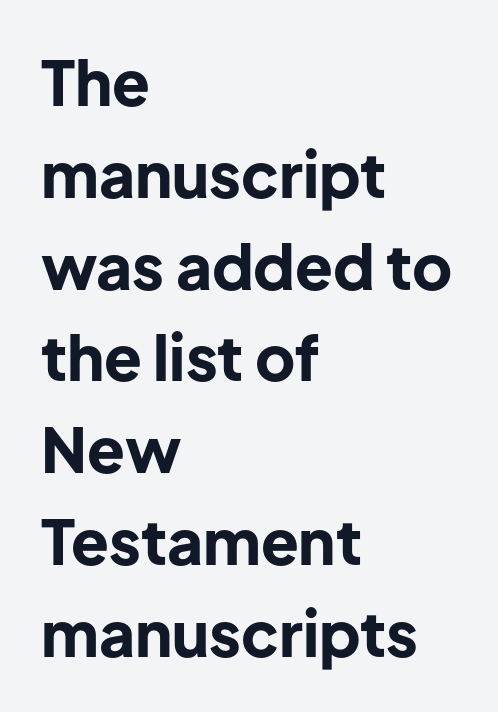
Think of a printed novel: that variable character pitch is what you see here. Interline gaps are of average width in this sample. The designer went with a sans here, leaving each stem footless. Posture: upright roman.
